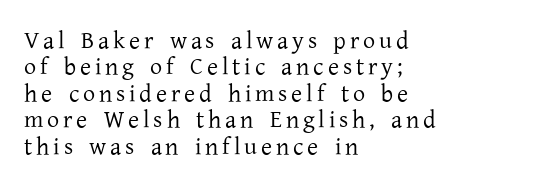
Q: Is the text bold? A: No.
Q: Is the text italic (slanted)? A: No, it is upright.
Q: Is the text underlined? A: No.
Q: How is the paragraph aligned? A: Left-aligned.
Q: Is the spacing between lines tight, normal or loose? A: Tight.
